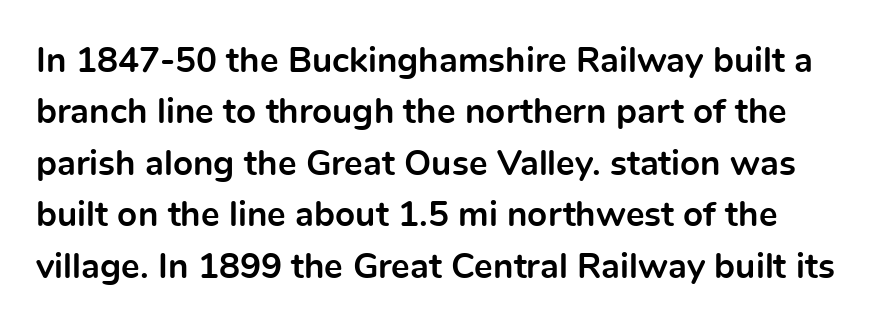
Q: Is the text bold? A: Yes.
Q: Is the text italic (slanted)? A: No, it is upright.
Q: Is the typeface a serif or a sans-serif typeface? A: Sans-serif.
Q: Is the text underlined? A: No.
Q: Is the spacing between letters normal or unusually wide? A: Normal.
Q: Is the spacing between lines tight, normal or loose? A: Normal.
Q: Width (condensed, normal, or wide)? A: Normal.
Q: x-height? A: Medium.
Q: Monospaced? A: No.
